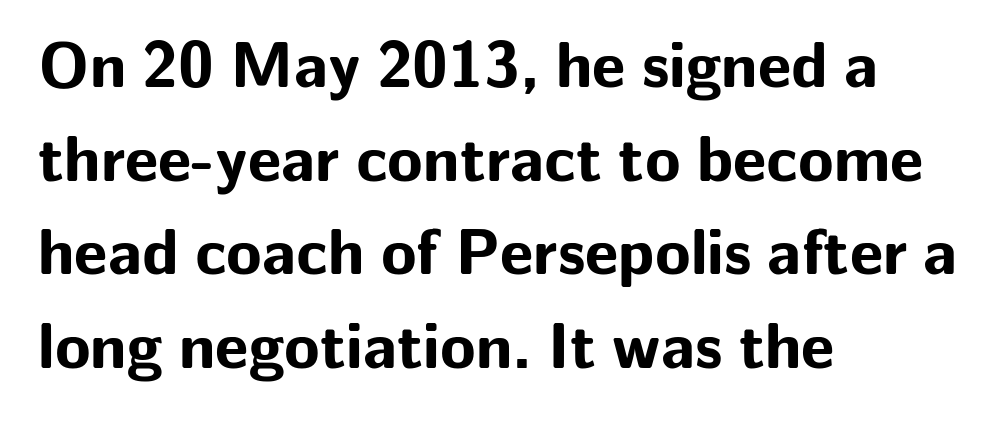
The image shows 65 px bold sans-serif type, upright; set left-aligned, normal line spacing (1.44x), normal letter spacing, not underlined; low stroke contrast and a medium x-height.
